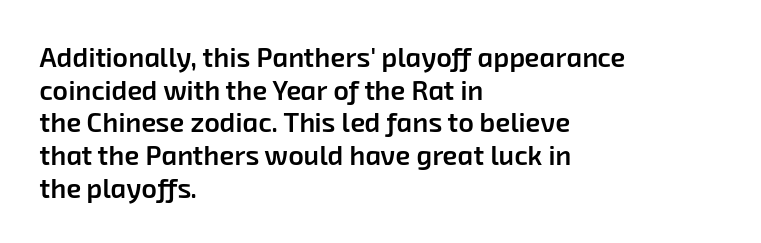
Q: Is the text bold? A: Semi-bold.
Q: Is the text underlined? A: No.
Q: How is the paragraph aligned? A: Left-aligned.
Q: Is the spacing between letters normal or unusually wide? A: Normal.
